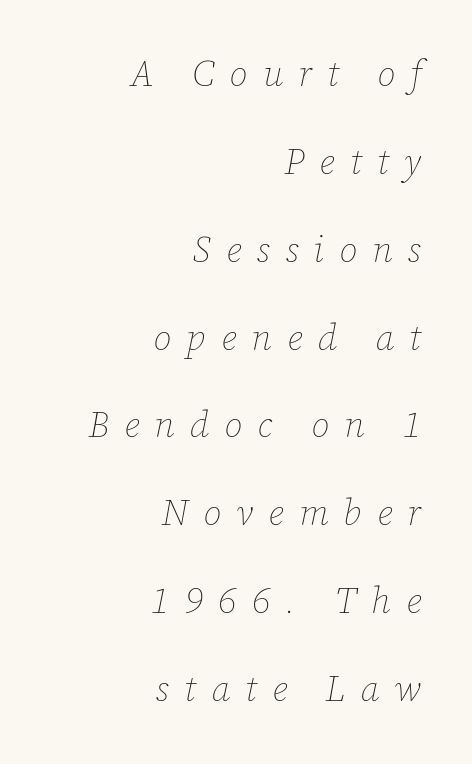
The image shows 36 px thin type, italic (leaning right); set right-aligned, loose line spacing (2.44x), unusually wide letter spacing (+0.42 em), not underlined; low stroke contrast and a medium x-height.
